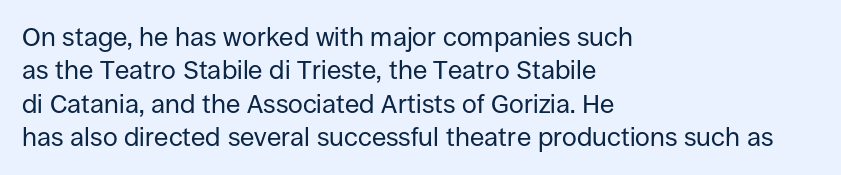
Q: Is the text bold? A: No.
Q: Is the text italic (slanted)? A: No, it is upright.
Q: Is the text underlined? A: No.
Q: How is the paragraph aligned? A: Left-aligned.
Q: Is the spacing between letters normal or unusually wide? A: Normal.
Q: Is the spacing between lines tight, normal or loose? A: Normal.
